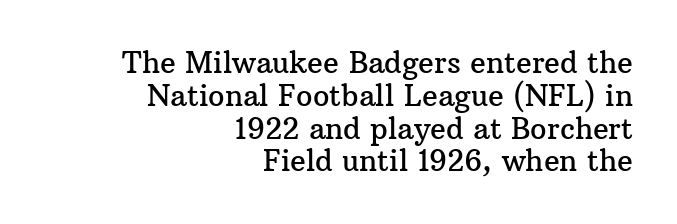
Ordinary non-slanted type is in use. The leading is snug, giving the passage a crowded texture. A typesetter would label this face a serif. All the whitespace from short lines collects on the left.
